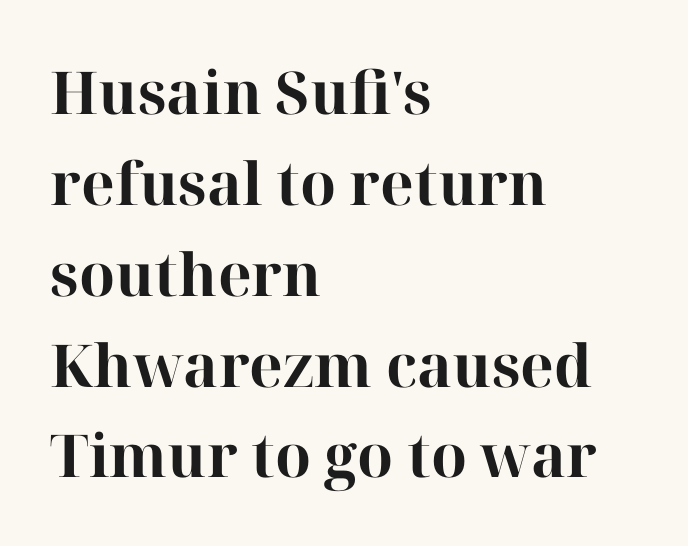
{"serif": "yes", "italic": "no", "bold": "yes", "weight": "bold", "width": "normal", "stroke_contrast": "high", "x_height": "medium", "monospaced": "no", "underline": "no", "align": "left", "line_spacing": "normal", "line_spacing_ratio": 1.54, "letter_spacing": "normal", "letter_spacing_em": 0.0, "glyph_px": 59}
